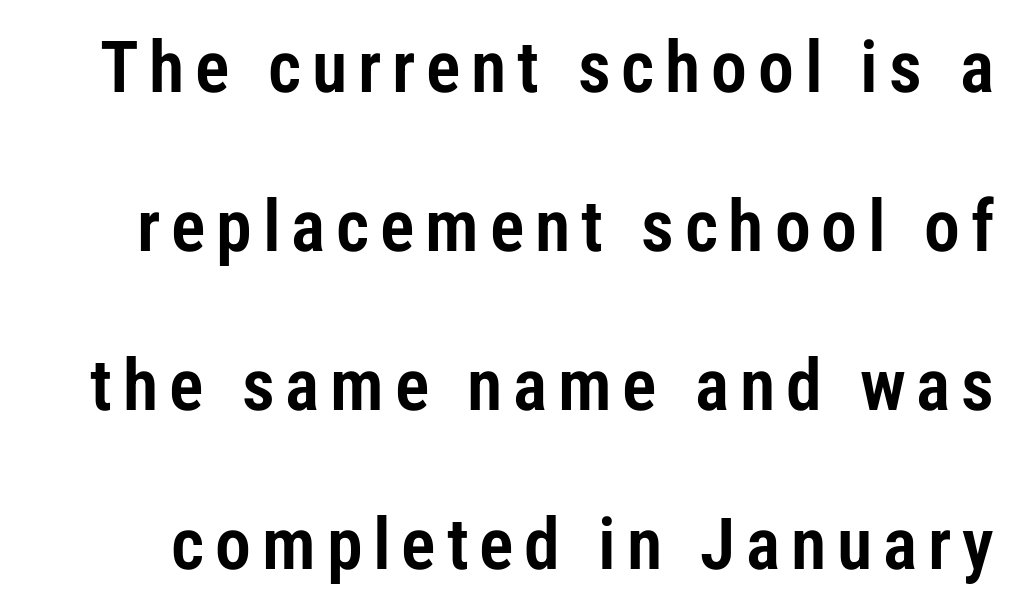
Horizontal bands of white between lines are thick stripes. Each letter keeps its own natural width here, so spacing adapts to shape. Notice how the stems are strictly vertical — no italics here. This rendering features lettering with no underline. Letterform terminals end flat and unadorned throughout the passage.
